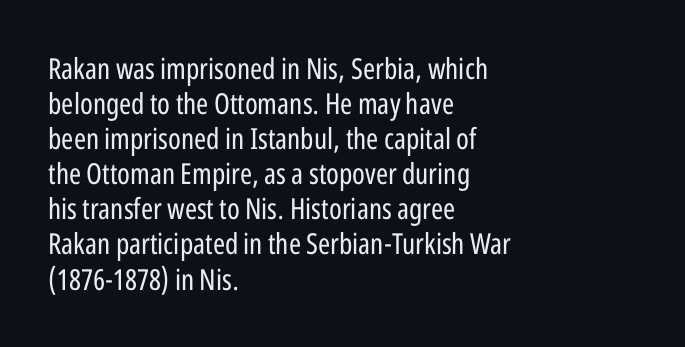
{"serif": "no", "italic": "no", "bold": "no", "weight": "regular", "width": "condensed", "stroke_contrast": "low", "x_height": "medium", "monospaced": "no", "underline": "no", "align": "left", "line_spacing_ratio": 1.21, "letter_spacing": "normal", "letter_spacing_em": 0.0, "glyph_px": 29}
